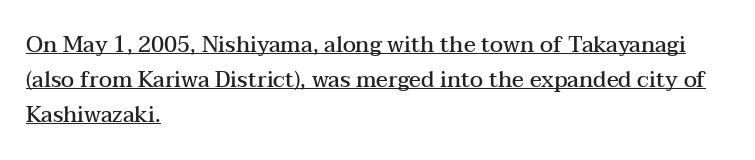
The image shows 22 px text type, upright; set left-aligned, normal line spacing (1.58x), normal letter spacing, underlined.
